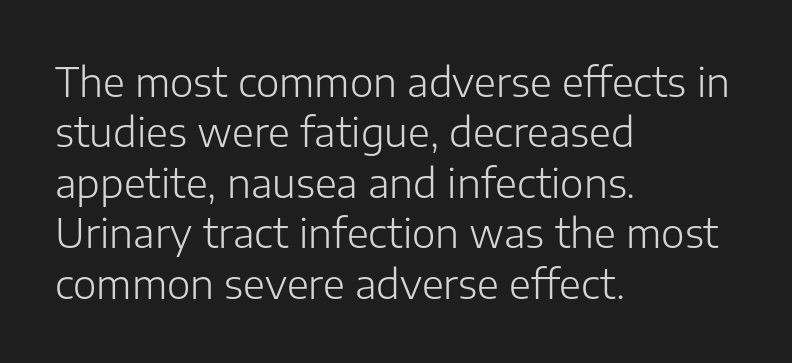
Q: Is the text bold? A: No.
Q: Is the text italic (slanted)? A: No, it is upright.
Q: Is the typeface a serif or a sans-serif typeface? A: Sans-serif.
Q: Is the text underlined? A: No.
Q: How is the paragraph aligned? A: Left-aligned.
Q: Is the spacing between letters normal or unusually wide? A: Normal.
Q: Is the spacing between lines tight, normal or loose? A: Normal.
Q: Width (condensed, normal, or wide)? A: Normal.
Q: Stroke contrast? A: Low.
Q: x-height? A: Medium.
Q: Monospaced? A: No.
